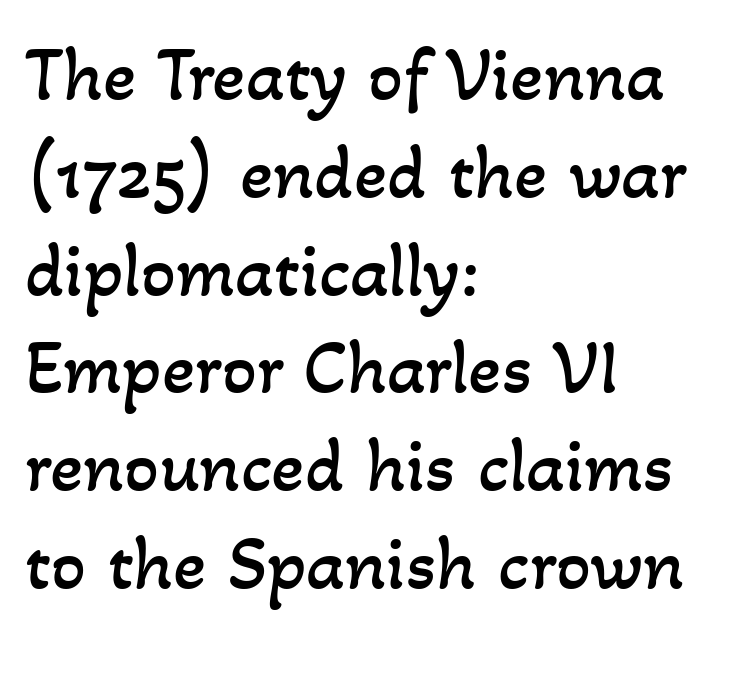
{"bold": "no", "weight": "regular", "width": "normal", "stroke_contrast": "low", "x_height": "small", "monospaced": "no", "underline": "no", "align": "left", "line_spacing": "normal", "line_spacing_ratio": 1.27, "letter_spacing": "normal", "letter_spacing_em": 0.0, "glyph_px": 77}
